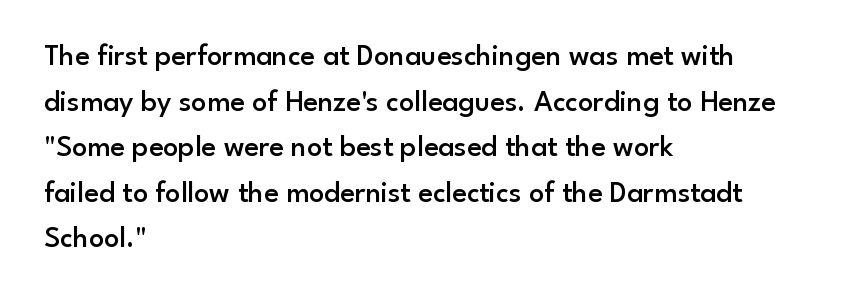
The image shows 30 px semibold sans-serif type, upright; set left-aligned, normal line spacing (1.52x), normal letter spacing, not underlined; low stroke contrast and a small x-height.
